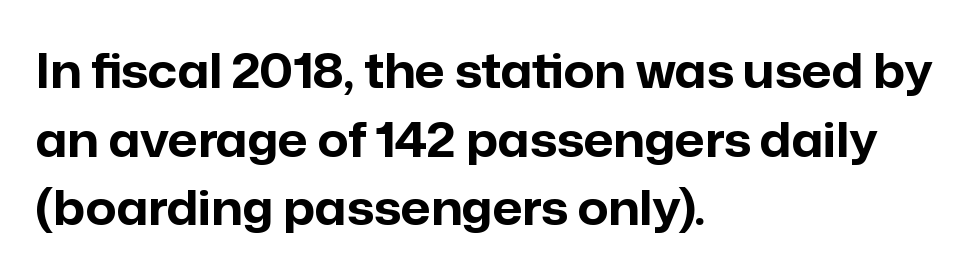
Q: Is the text bold? A: Yes.
Q: Is the text italic (slanted)? A: No, it is upright.
Q: Is the typeface a serif or a sans-serif typeface? A: Sans-serif.
Q: Is the text underlined? A: No.
Q: How is the paragraph aligned? A: Left-aligned.
Q: Is the spacing between letters normal or unusually wide? A: Normal.
Q: Is the spacing between lines tight, normal or loose? A: Normal.
Q: Width (condensed, normal, or wide)? A: Normal.
Q: Stroke contrast? A: Low.
Q: x-height? A: Medium.
Q: Monospaced? A: No.
